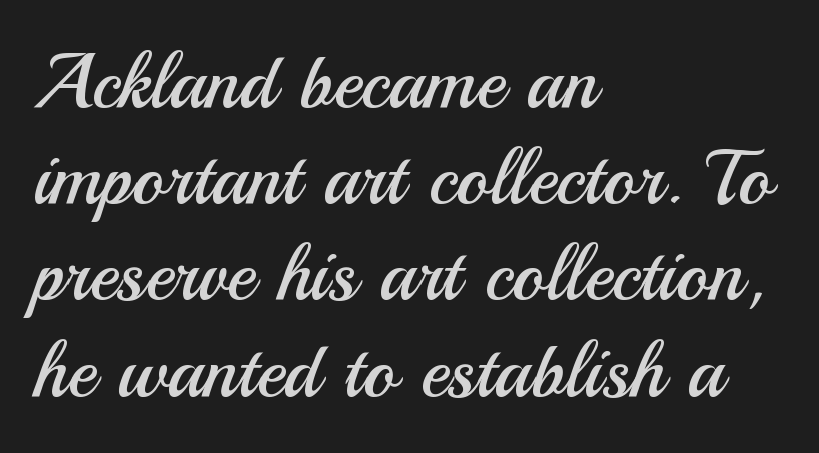
{"serif": "no", "bold": "no", "weight": "regular", "width": "normal", "stroke_contrast": "medium", "x_height": "small", "monospaced": "no", "underline": "no", "align": "left", "line_spacing": "normal", "line_spacing_ratio": 1.25, "letter_spacing": "normal", "letter_spacing_em": 0.0, "glyph_px": 77}
